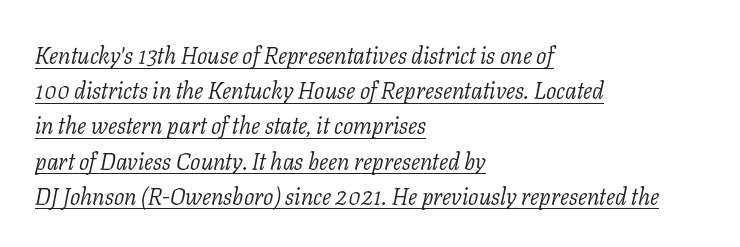
Q: Is the text bold? A: No.
Q: Is the text italic (slanted)? A: Yes, it leans right by about 11 degrees.
Q: Is the text underlined? A: Yes.
Q: How is the paragraph aligned? A: Left-aligned.
Q: Is the spacing between letters normal or unusually wide? A: Normal.
Q: Is the spacing between lines tight, normal or loose? A: Normal.
